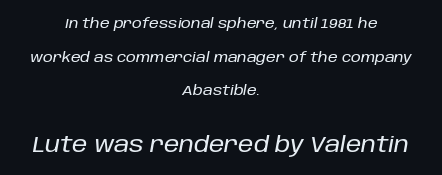
The image shows 22 px text type, italic (leaning right); set centered, loose line spacing (2.4x), normal letter spacing, not underlined; the second (bottom) block is 1.57x larger.
